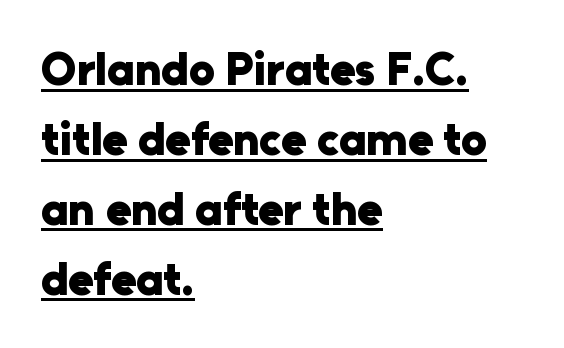
The image shows 46 px heavy sans-serif type, upright; set left-aligned, normal line spacing (1.52x), normal letter spacing, underlined; low stroke contrast and a medium x-height.
